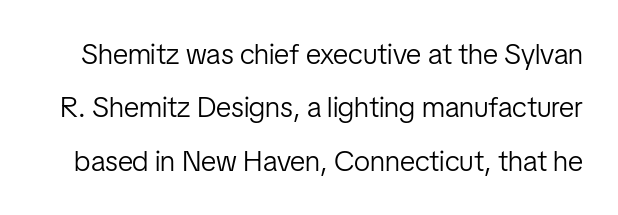
{"serif": "no", "italic": "no", "bold": "no", "weight": "light", "width": "condensed", "stroke_contrast": "low", "x_height": "medium", "monospaced": "no", "underline": "no", "line_spacing_ratio": 1.84, "letter_spacing": "normal", "letter_spacing_em": 0.0, "glyph_px": 29}
